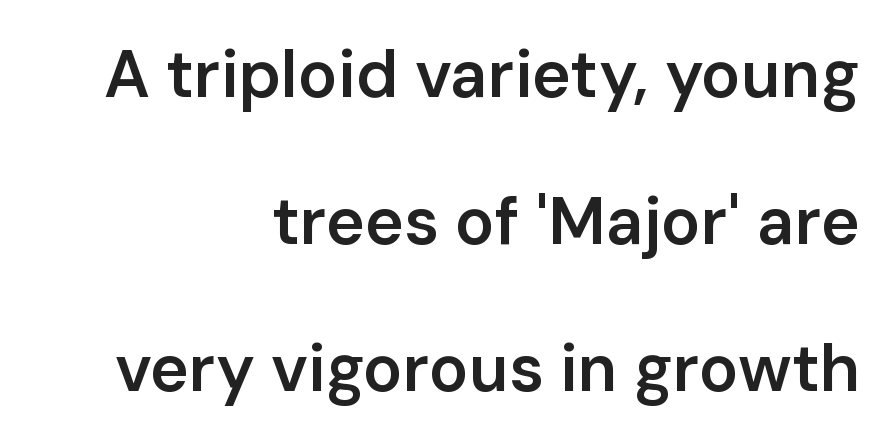
{"serif": "no", "italic": "no", "bold": "semi", "weight": "semibold", "width": "normal", "stroke_contrast": "low", "x_height": "medium", "monospaced": "no", "underline": "no", "align": "right", "line_spacing": "loose", "line_spacing_ratio": 2.23, "letter_spacing": "normal", "letter_spacing_em": 0.0, "glyph_px": 66}
